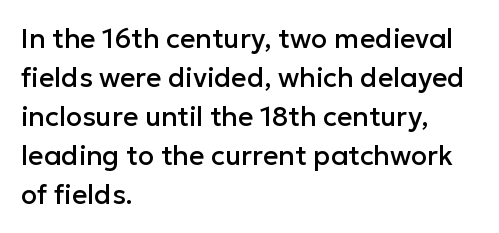
Q: Is the text italic (slanted)? A: No, it is upright.
Q: Is the text underlined? A: No.
Q: How is the paragraph aligned? A: Left-aligned.
Q: Is the spacing between letters normal or unusually wide? A: Normal.
Q: Is the spacing between lines tight, normal or loose? A: Normal.
